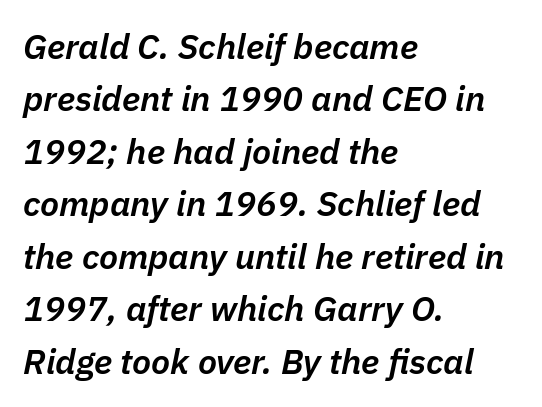
{"italic": "yes", "lean": "right", "slant_degrees": 11, "bold": "semi", "weight": "semibold", "width": "normal", "stroke_contrast": "low", "x_height": "medium", "monospaced": "no", "underline": "no", "align": "left", "line_spacing": "normal", "line_spacing_ratio": 1.5, "letter_spacing": "normal", "letter_spacing_em": 0.0, "glyph_px": 35}
